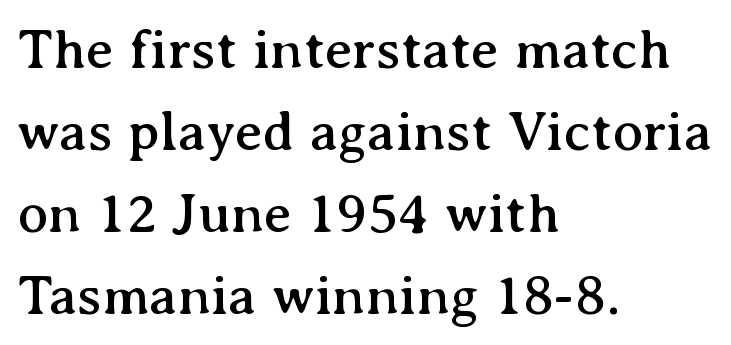
The image shows 57 px serif type, upright; set left-aligned, normal line spacing (1.44x), normal letter spacing, not underlined; medium stroke contrast and a medium x-height.
